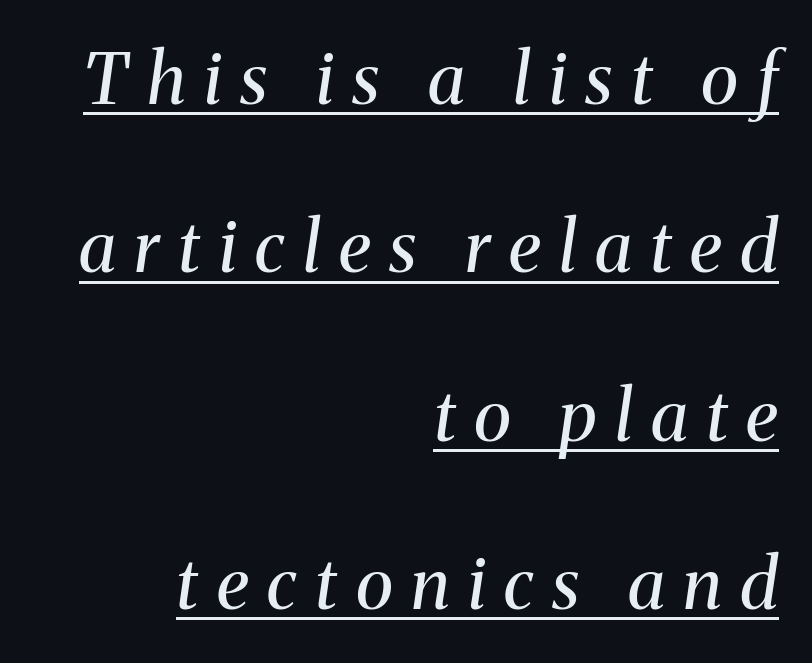
The sample's only ornament is a line tracing under the words. This sample uses an oblique cut, with every glyph tilted off the vertical. These lines stand farther apart than default settings would place them. No extra ink here — the face is not bold. The designer went with a serif here, giving each stem small feet. Is this a fixed-width face? No — the glyphs have proportional, varying widths.
